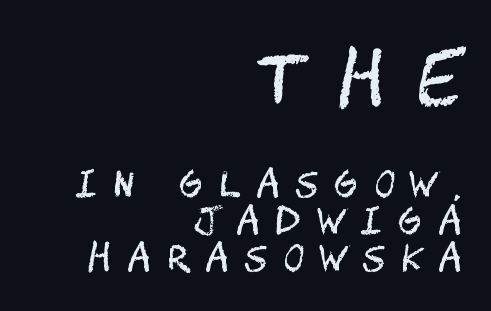
{"serif": "no", "italic": "no", "bold": "no", "weight": "regular", "width": "condensed", "stroke_contrast": "medium", "x_height": "large", "underline": "no", "align": "right", "line_spacing": "tight", "line_spacing_ratio": 1.06, "letter_spacing": "wide", "letter_spacing_em": 0.47, "larger_block": "first", "size_ratio": 2.0, "glyph_px": 70}
